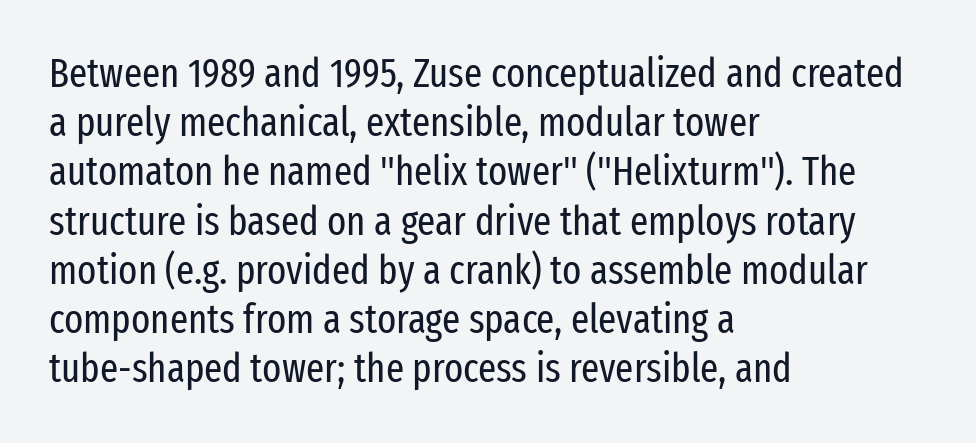
Q: Is the text bold? A: No.
Q: Is the text italic (slanted)? A: No, it is upright.
Q: Is the typeface a serif or a sans-serif typeface? A: Sans-serif.
Q: Is the text underlined? A: No.
Q: How is the paragraph aligned? A: Left-aligned.
Q: Is the spacing between letters normal or unusually wide? A: Normal.
Q: Width (condensed, normal, or wide)? A: Condensed.
Q: Stroke contrast? A: Low.
Q: x-height? A: Medium.
Q: Monospaced? A: No.
